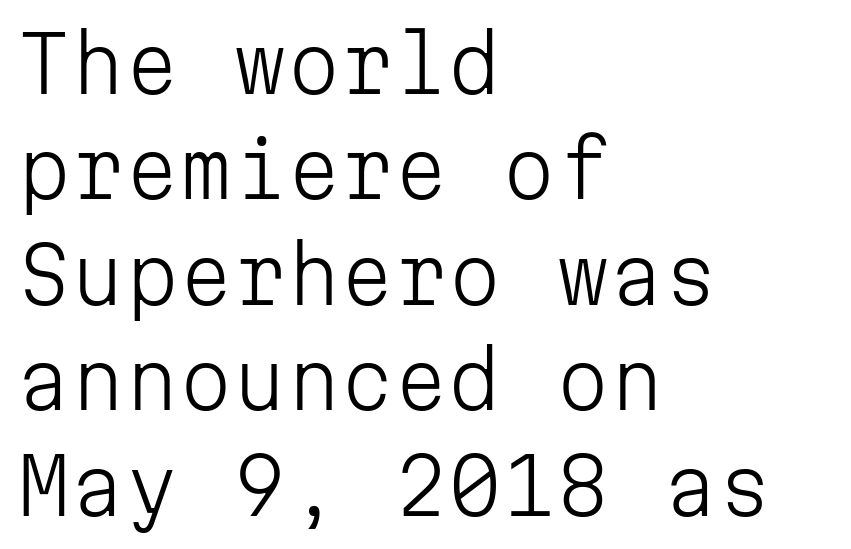
Q: Is the text bold? A: No.
Q: Is the text italic (slanted)? A: No, it is upright.
Q: Is the typeface a serif or a sans-serif typeface? A: Sans-serif.
Q: Is the text underlined? A: No.
Q: How is the paragraph aligned? A: Left-aligned.
Q: Is the spacing between letters normal or unusually wide? A: Normal.
Q: Is the spacing between lines tight, normal or loose? A: Normal.
Q: Width (condensed, normal, or wide)? A: Normal.
Q: Stroke contrast? A: Low.
Q: x-height? A: Medium.
Q: Monospaced? A: Yes.
